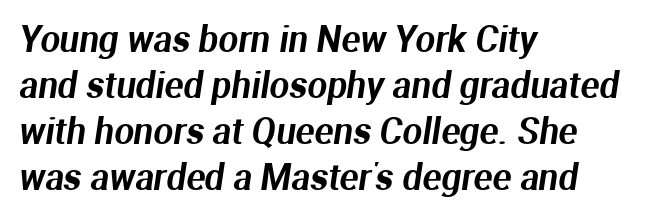
Q: Is the typeface a serif or a sans-serif typeface? A: Sans-serif.
Q: Is the text underlined? A: No.
Q: How is the paragraph aligned? A: Left-aligned.
Q: Is the spacing between letters normal or unusually wide? A: Normal.
Q: Is the spacing between lines tight, normal or loose? A: Normal.
Q: Width (condensed, normal, or wide)? A: Normal.
Q: Stroke contrast? A: Medium.
Q: x-height? A: Medium.
Q: Monospaced? A: No.
